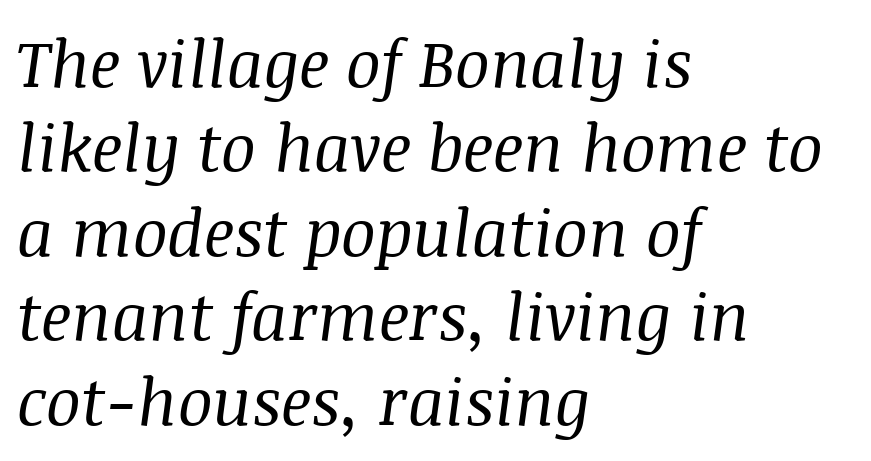
The passage shown stacks its lines at a standard gap. Spacing verdict: proportional, widths tailored to each character. The typeface has the unassuming heft of standard copy or less. This is serif lettering, the kind often seen in printed books.
